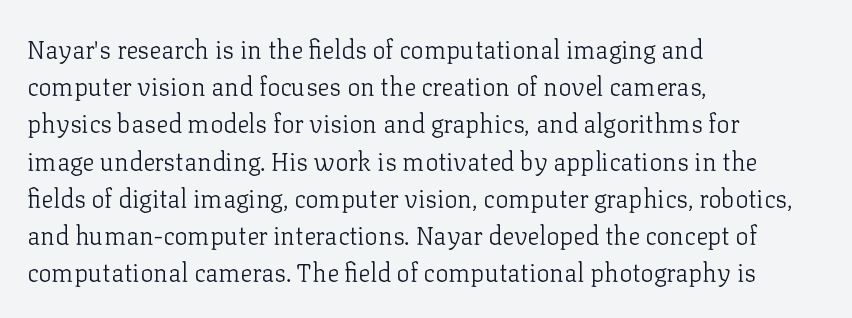
The image shows 25 px text type, upright; set left-aligned, normal line spacing (1.49x), normal letter spacing, not underlined.
